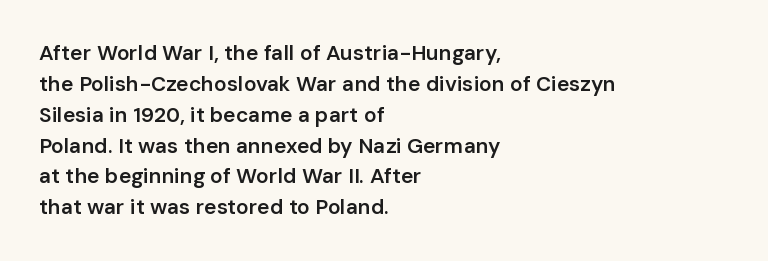
The lines are quadded left. No word sits above an underline. A typesetter would mark this as roman, not italic. Observe the ordinary spacing: letters are neighbours, not strangers.
